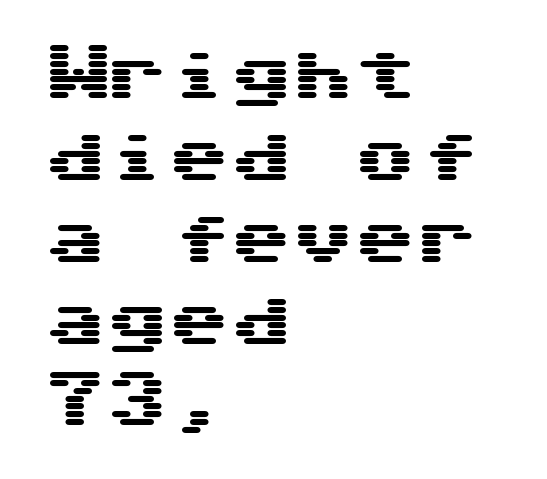
The lettering stays uniformly vertical, giving the passage a roman look. The face used here is a sans, in the tradition of grotesques and geometrics. Think of a typewriter: that constant character pitch is what you see here. The leading is moderate, giving the passage an even texture. Left-aligned paragraph, ragged on the right.
